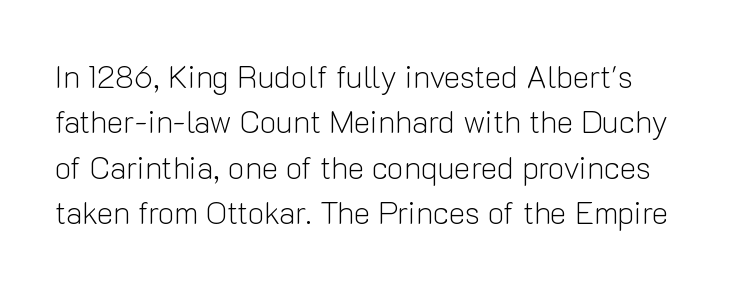
Think of a printed novel: that variable character pitch is what you see here. The rendering keeps characters at their native spacing. The block of text has a typical density, with ordinary space between rows. Compared with a typical body face, this is equally light or lighter still. Unlike italic type, these characters show no tilt at all. The specimen omits any rule beneath the text block's lines.
